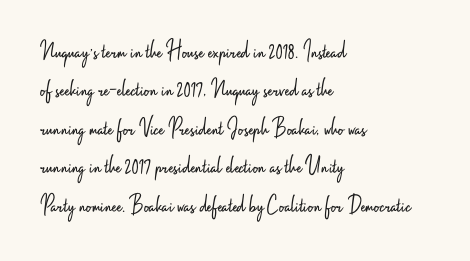
Q: Is the text bold? A: No.
Q: Is the text italic (slanted)? A: Yes.
Q: Is the text underlined? A: No.
Q: How is the paragraph aligned? A: Left-aligned.
Q: Is the spacing between letters normal or unusually wide? A: Normal.
Q: Is the spacing between lines tight, normal or loose? A: Normal.
